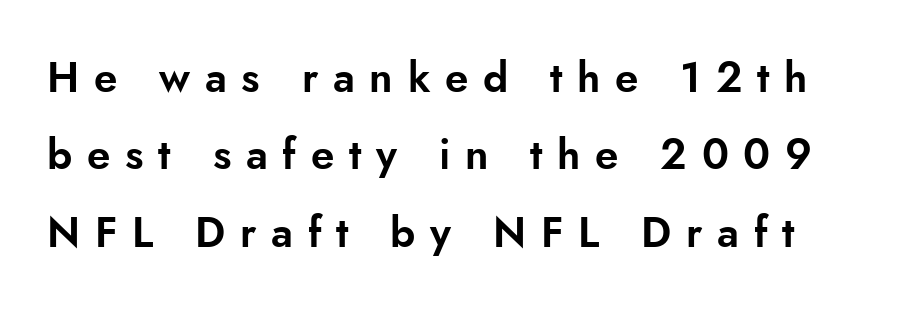
Looks like regular typesetting: each glyph gets only the width it needs. Rule under the text: the space is simply empty. Examine the stroke ends and you'll find no serifs. Loose tracking; the words dissolve into strings of separated letters. Quick note: not italic, upright.
